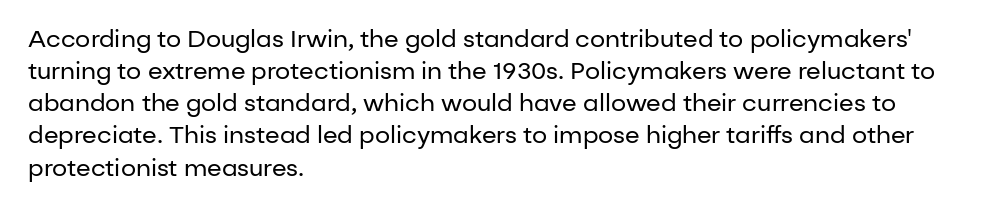
The strip under each line holds only bare page. You could call the tracking neutral — neither tight nor loose. Where is the straight margin? On the left. Upright lettering throughout. The weight tops out at a normal text grade.
